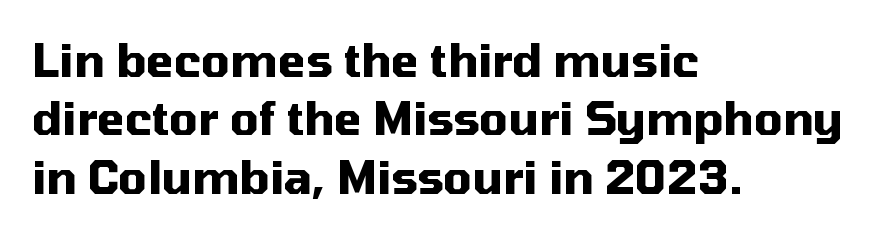
The image shows 45 px heavy sans-serif type, upright; set left-aligned, normal line spacing (1.3x), normal letter spacing, not underlined; medium stroke contrast and a medium x-height.
